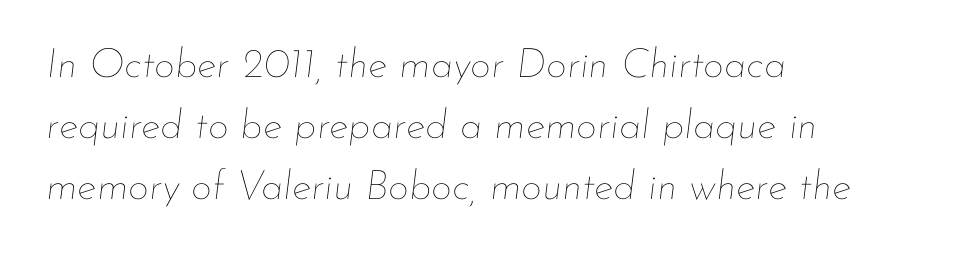
{"italic": "yes", "lean": "right", "slant_degrees": 7, "bold": "no", "weight": "thin", "width": "normal", "stroke_contrast": "low", "x_height": "small", "monospaced": "no", "underline": "no", "align": "left", "line_spacing": "normal", "line_spacing_ratio": 1.49, "letter_spacing": "normal", "letter_spacing_em": 0.0, "glyph_px": 41}
